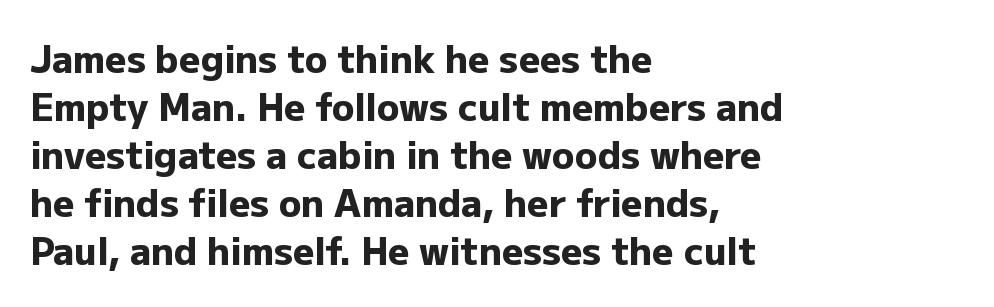
Words appear dense and cohesive because spacing is normal. Posture: vertical. Examine the stroke ends and you'll find no serifs. Quick note: interline space is typical. The face used here has the dense, thick strokes of a bold.
